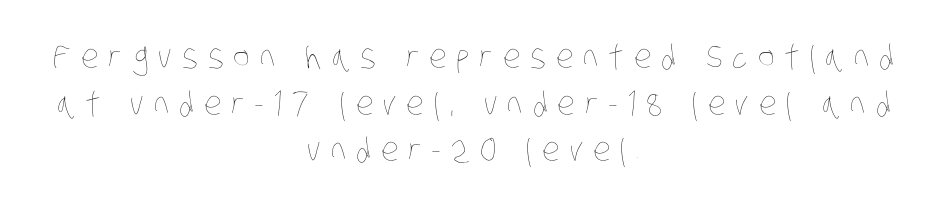
Q: Is the text bold? A: No.
Q: Is the text underlined? A: No.
Q: How is the paragraph aligned? A: Centered.
Q: Is the spacing between letters normal or unusually wide? A: Unusually wide.
Q: Is the spacing between lines tight, normal or loose? A: Normal.
Q: Width (condensed, normal, or wide)? A: Condensed.
Q: Stroke contrast? A: Low.
Q: x-height? A: Large.
Q: Monospaced? A: No.
